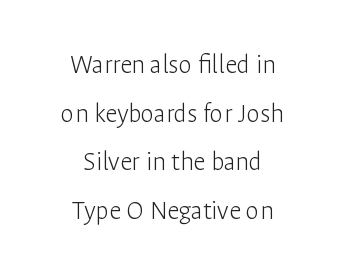
{"italic": "no", "bold": "no", "underline": "no", "align": "center", "line_spacing_ratio": 1.8, "letter_spacing": "normal", "letter_spacing_em": 0.0, "glyph_px": 27}
